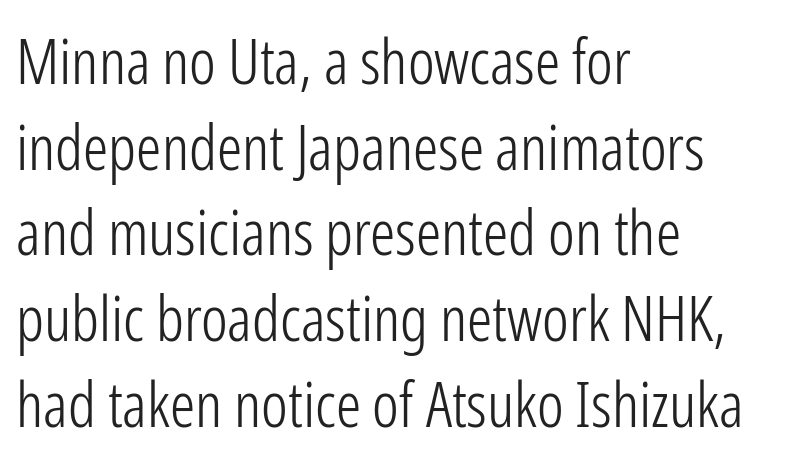
The image shows 63 px light, condensed sans-serif type, upright; set left-aligned, normal line spacing (1.36x), normal letter spacing, not underlined; low stroke contrast and a medium x-height.
